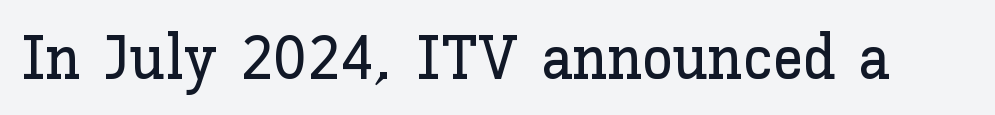
Q: Is the text italic (slanted)? A: No, it is upright.
Q: Is the text underlined? A: No.
Q: Is the spacing between letters normal or unusually wide? A: Normal.
Q: Width (condensed, normal, or wide)? A: Normal.
Q: Stroke contrast? A: Low.
Q: x-height? A: Medium.
Q: Monospaced? A: No.
